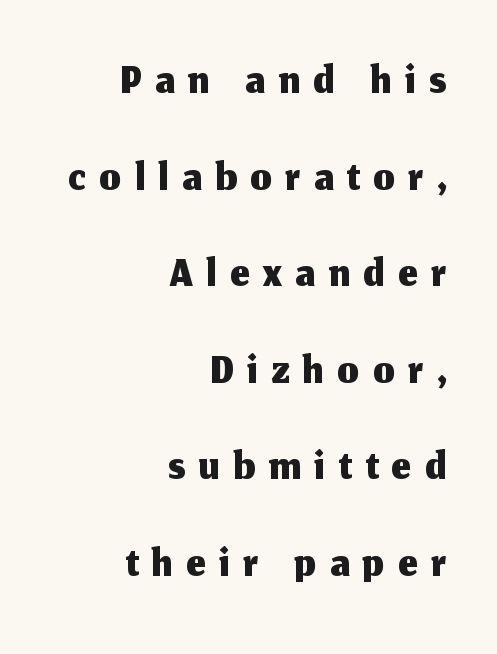
Q: Is the text italic (slanted)? A: No, it is upright.
Q: Is the typeface a serif or a sans-serif typeface? A: Sans-serif.
Q: Is the text underlined? A: No.
Q: How is the paragraph aligned? A: Right-aligned.
Q: Is the spacing between letters normal or unusually wide? A: Unusually wide.
Q: Is the spacing between lines tight, normal or loose? A: Normal.
Q: Width (condensed, normal, or wide)? A: Normal.
Q: Stroke contrast? A: Medium.
Q: x-height? A: Medium.
Q: Monospaced? A: No.
